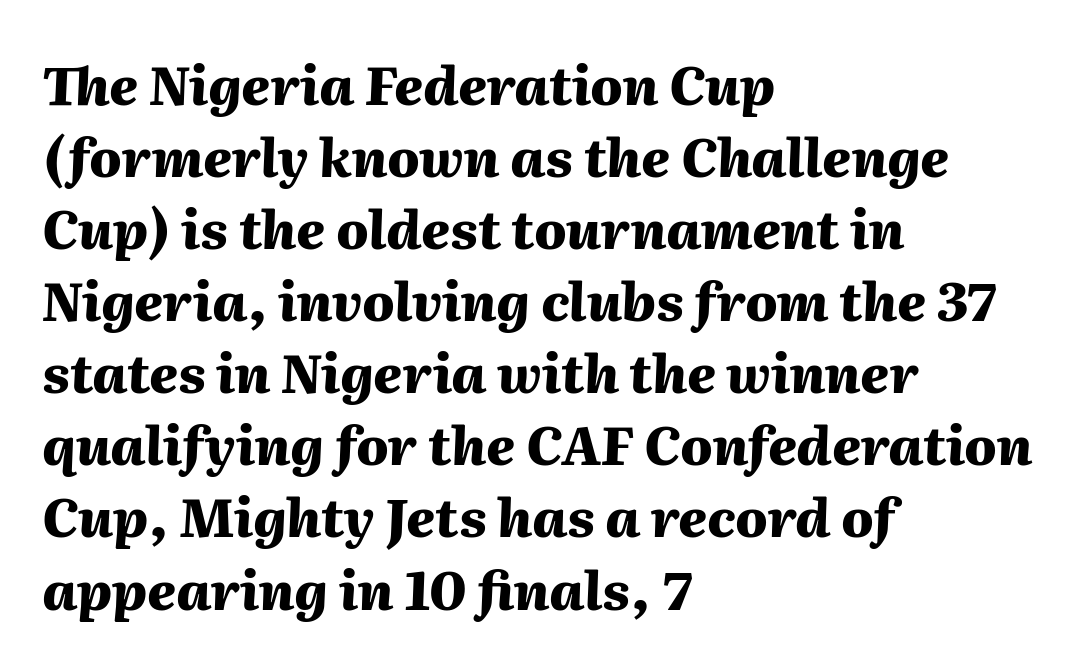
Q: Is the text bold? A: Yes.
Q: Is the text italic (slanted)? A: Yes, it leans right by about 2 degrees.
Q: Is the text underlined? A: No.
Q: How is the paragraph aligned? A: Left-aligned.
Q: Is the spacing between letters normal or unusually wide? A: Normal.
Q: Is the spacing between lines tight, normal or loose? A: Normal.
Q: Width (condensed, normal, or wide)? A: Normal.
Q: Stroke contrast? A: Medium.
Q: x-height? A: Medium.
Q: Monospaced? A: No.
